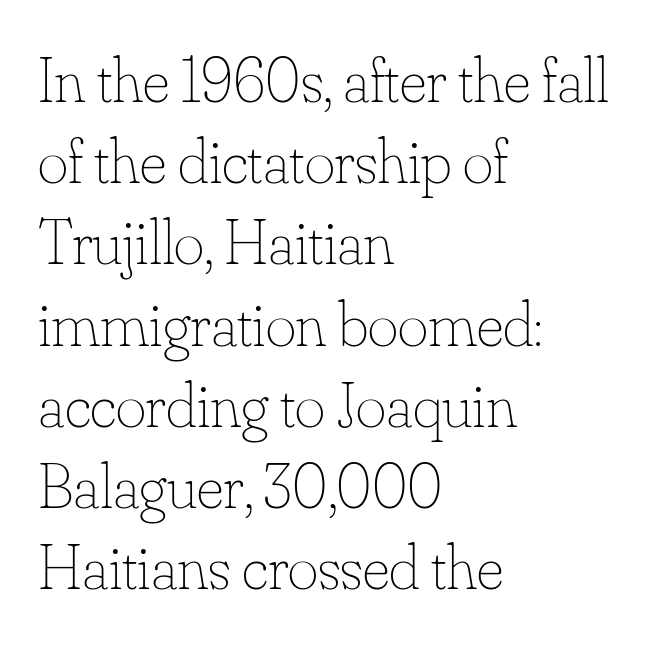
Q: Is the text bold? A: No.
Q: Is the text italic (slanted)? A: No, it is upright.
Q: Is the text underlined? A: No.
Q: How is the paragraph aligned? A: Left-aligned.
Q: Is the spacing between letters normal or unusually wide? A: Normal.
Q: Is the spacing between lines tight, normal or loose? A: Normal.
Q: Width (condensed, normal, or wide)? A: Normal.
Q: Stroke contrast? A: Low.
Q: x-height? A: Small.
Q: Monospaced? A: No.
